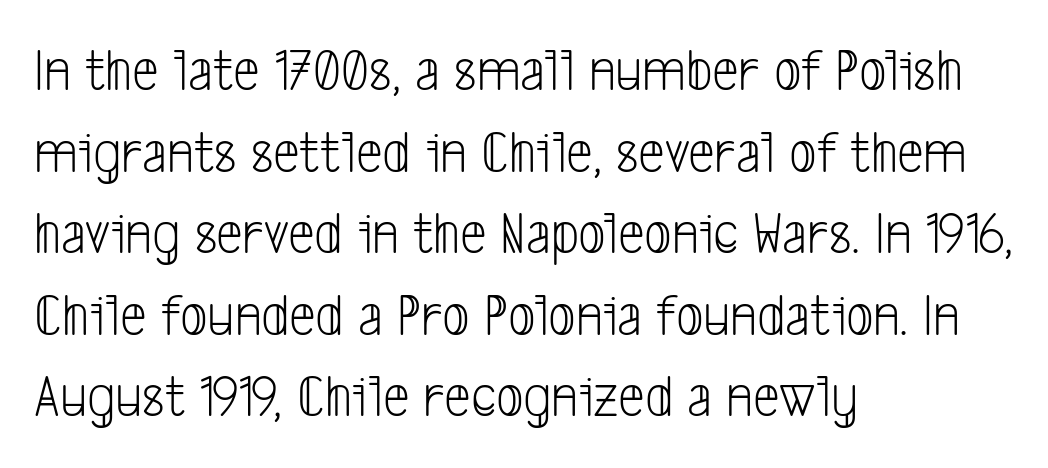
{"serif": "no", "bold": "no", "weight": "light", "width": "condensed", "stroke_contrast": "low", "x_height": "medium", "monospaced": "no", "underline": "no", "align": "left", "line_spacing": "normal", "line_spacing_ratio": 1.36, "letter_spacing": "normal", "letter_spacing_em": 0.0, "glyph_px": 60}
